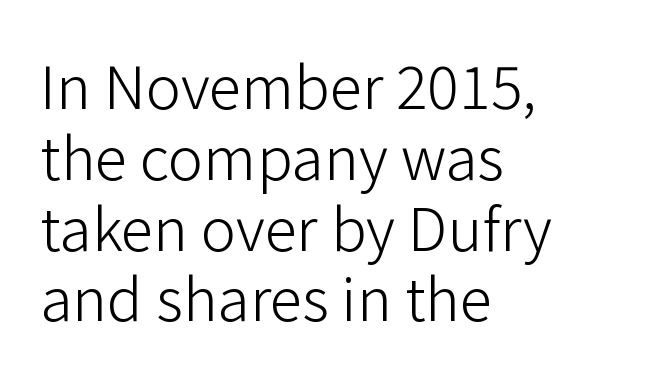
Q: Is the text bold? A: No.
Q: Is the text italic (slanted)? A: No, it is upright.
Q: Is the typeface a serif or a sans-serif typeface? A: Sans-serif.
Q: Is the text underlined? A: No.
Q: How is the paragraph aligned? A: Left-aligned.
Q: Is the spacing between letters normal or unusually wide? A: Normal.
Q: Width (condensed, normal, or wide)? A: Normal.
Q: Stroke contrast? A: Low.
Q: x-height? A: Medium.
Q: Monospaced? A: No.
